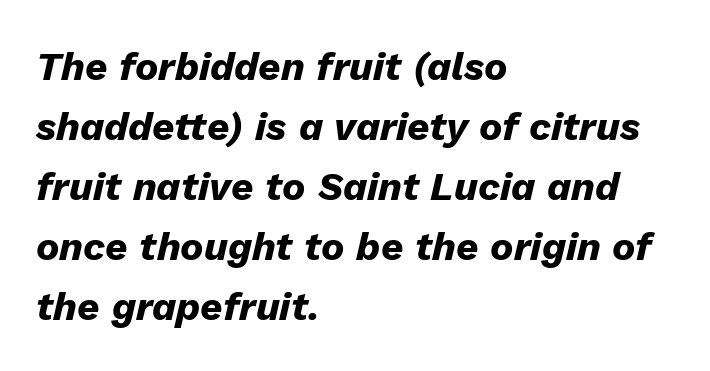
Q: Is the text bold? A: Yes.
Q: Is the text italic (slanted)? A: Yes, it leans right by about 13 degrees.
Q: Is the text underlined? A: No.
Q: How is the paragraph aligned? A: Left-aligned.
Q: Is the spacing between letters normal or unusually wide? A: Normal.
Q: Is the spacing between lines tight, normal or loose? A: Normal.
Q: Width (condensed, normal, or wide)? A: Normal.
Q: Stroke contrast? A: Low.
Q: x-height? A: Medium.
Q: Monospaced? A: No.
